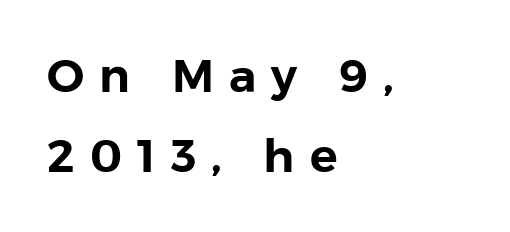
Q: Is the text italic (slanted)? A: No, it is upright.
Q: Is the typeface a serif or a sans-serif typeface? A: Sans-serif.
Q: Is the text underlined? A: No.
Q: How is the paragraph aligned? A: Left-aligned.
Q: Is the spacing between letters normal or unusually wide? A: Unusually wide.
Q: Width (condensed, normal, or wide)? A: Normal.
Q: Stroke contrast? A: Low.
Q: x-height? A: Medium.
Q: Monospaced? A: No.
